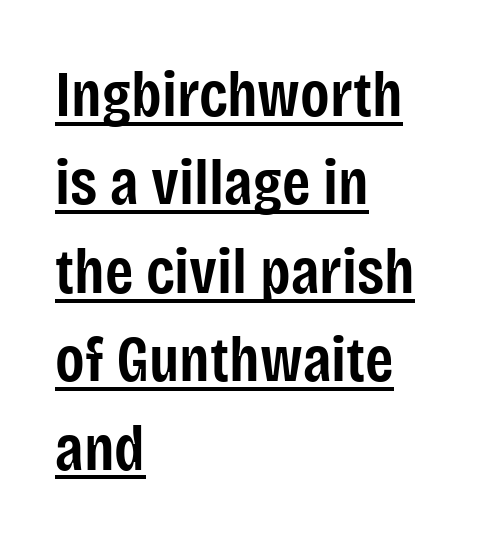
Compared with an ordinary text face, these strokes are moderately heavier — a semibold. Posture: straight, roman, zero tilt. Tracking value appears to be zero — textbook default spacing. A typographer would call this underscored text. Look at the bottom of the vertical strokes: they stop flat, with no serifs. Does the copy run flush right? No — it runs flush left.
